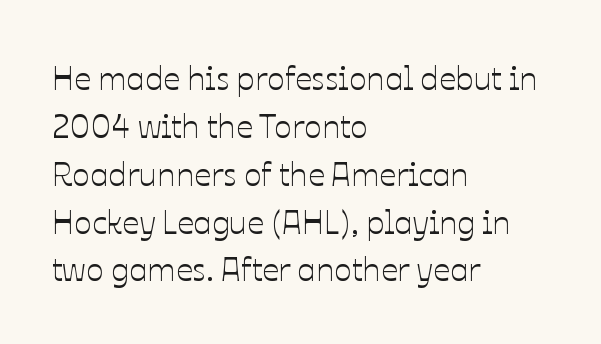
Q: Is the text italic (slanted)? A: No, it is upright.
Q: Is the text underlined? A: No.
Q: How is the paragraph aligned? A: Left-aligned.
Q: Is the spacing between letters normal or unusually wide? A: Normal.
Q: Is the spacing between lines tight, normal or loose? A: Normal.
Q: Width (condensed, normal, or wide)? A: Normal.
Q: Stroke contrast? A: Low.
Q: x-height? A: Medium.
Q: Monospaced? A: No.
